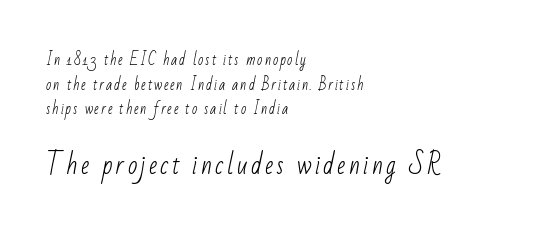
Q: Is the text bold? A: No.
Q: Is the text underlined? A: No.
Q: How is the paragraph aligned? A: Left-aligned.
Q: Which block of text is set in a larger size, the first (top) or the second (bottom)? A: The second (bottom) one.
